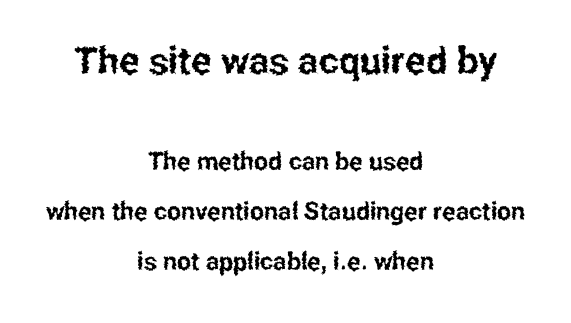
The image shows 38 px condensed sans-serif type, upright; set centered, loose line spacing (2.0x), normal letter spacing, not underlined; the first (top) block is 1.52x larger; low stroke contrast and a medium x-height.
